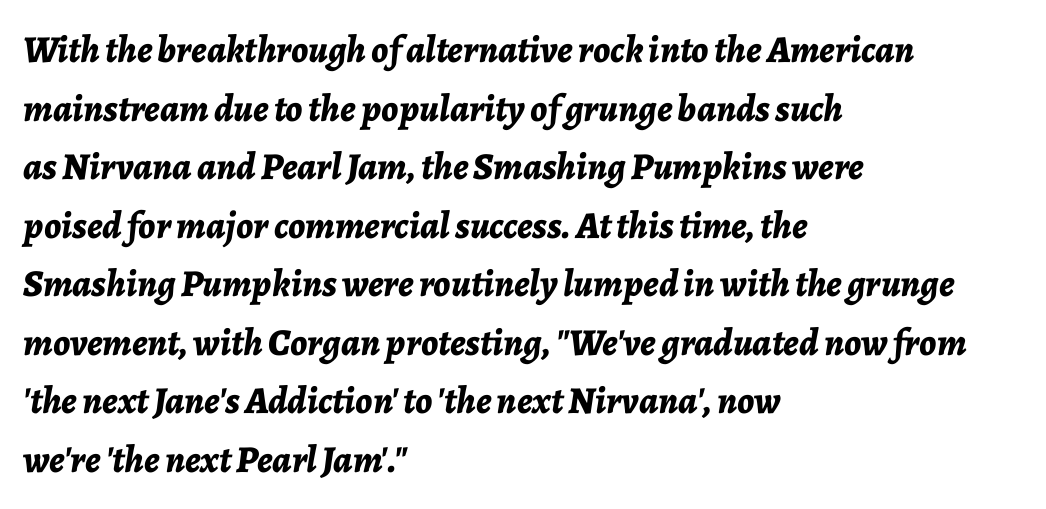
The image shows 38 px bold type, italic (leaning right); set left-aligned, normal line spacing (1.54x), normal letter spacing, not underlined; low stroke contrast and a medium x-height.
